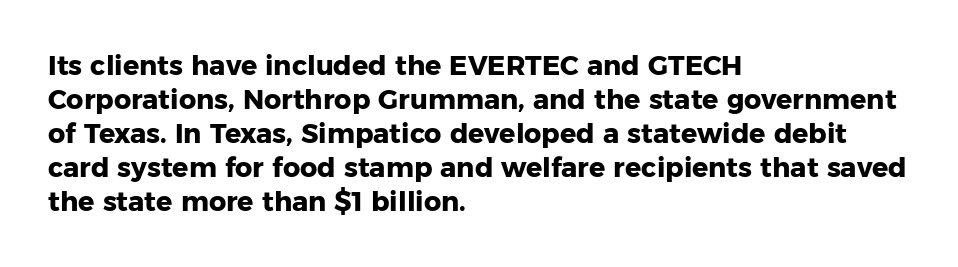
Does the weight exceed regular? Yes, all the way to bold. Short note: letters normally spaced. The space beneath each line is pristine and unruled. The typesetter chose a ragged-right arrangement here. Posture: vertical. The passage shown stacks its lines at a standard gap.
